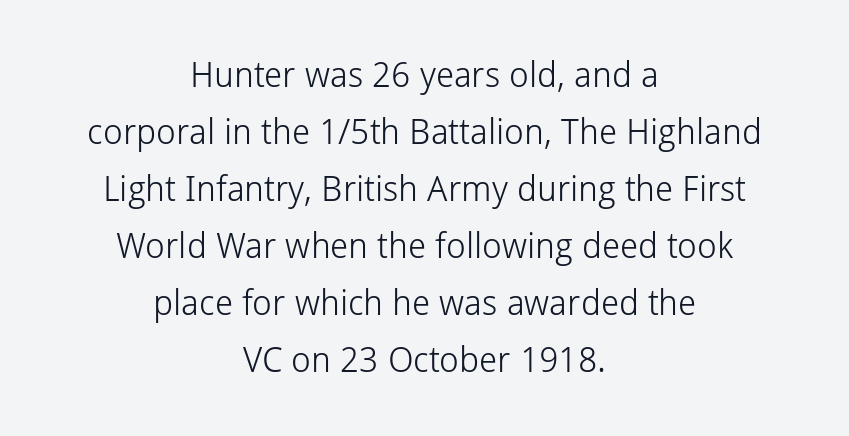
Is there any slant? The stems are plumb. Note the varied advance widths — an 'i' is clearly narrower than an 'm'. The space between consecutive lines is moderate. A typesetter would label this face a sans.
